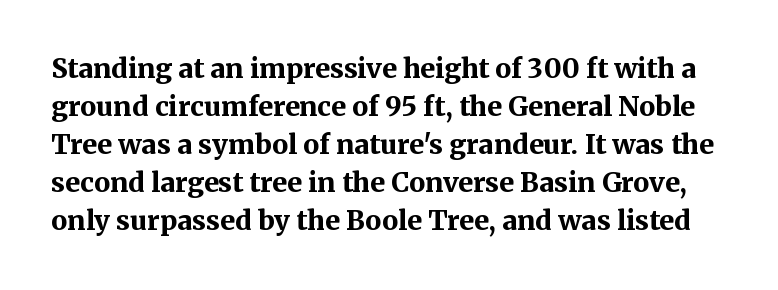
Interline gaps are of average width in this sample. The rendering uses a bold face; every stroke is thick and dark. Look at the tracking — it's just the regular setting, nothing added. In terms of posture, this sample is upright. Check the space under the baseline: it is left empty.
